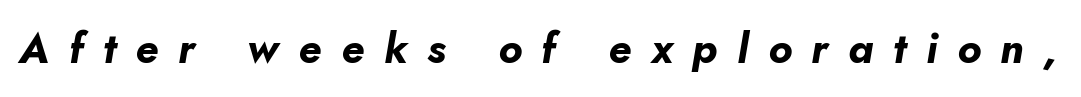
Q: Is the text bold? A: Yes.
Q: Is the text italic (slanted)? A: Yes, it leans right by about 10 degrees.
Q: Is the text underlined? A: No.
Q: Is the spacing between letters normal or unusually wide? A: Unusually wide.
Q: Width (condensed, normal, or wide)? A: Normal.
Q: Stroke contrast? A: Low.
Q: x-height? A: Small.
Q: Monospaced? A: No.
